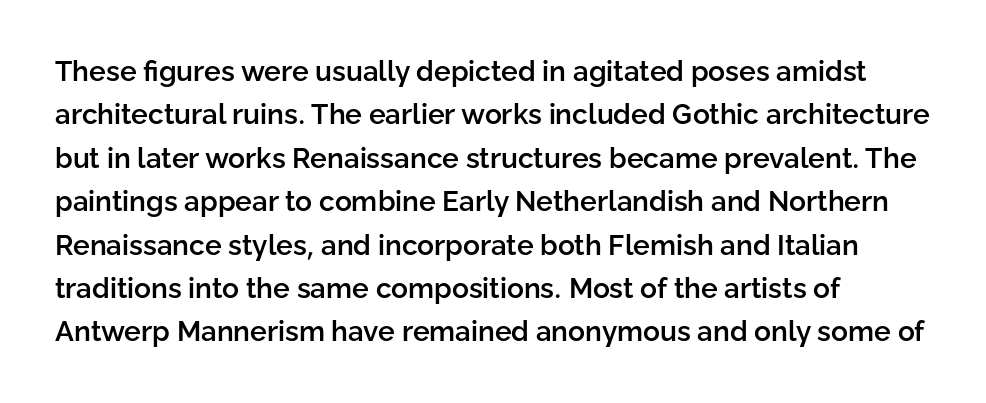
Q: Is the text bold? A: Semi-bold.
Q: Is the text italic (slanted)? A: No, it is upright.
Q: Is the typeface a serif or a sans-serif typeface? A: Sans-serif.
Q: Is the text underlined? A: No.
Q: How is the paragraph aligned? A: Left-aligned.
Q: Is the spacing between letters normal or unusually wide? A: Normal.
Q: Is the spacing between lines tight, normal or loose? A: Normal.
Q: Width (condensed, normal, or wide)? A: Normal.
Q: Stroke contrast? A: Low.
Q: x-height? A: Medium.
Q: Monospaced? A: No.
